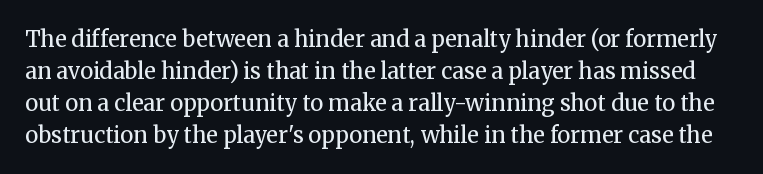
Nope, not italic — everything's standing straight. Descenders are the only things crossing below the line. This rendering leaves character spacing at its baseline value. A typesetter would call this leading conventional body-copy spacing.
